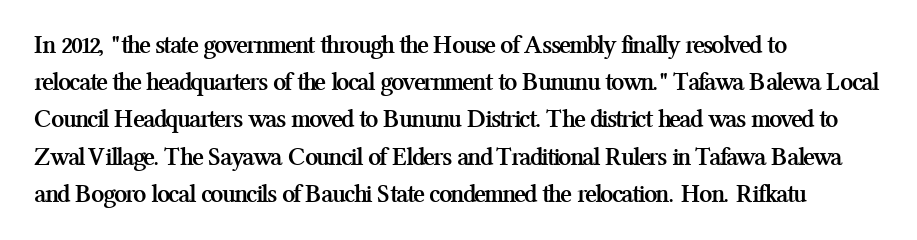
Notice how descenders clear the ascenders below comfortably — that's standard leading. Compared with an ordinary text face, these strokes are far heavier — a full bold. Compared with typical body copy, the letter spacing here is the same. Italic: no, the glyphs are upright roman. The rag falls on the right side of this text block. Descenders hang freely into open space.
